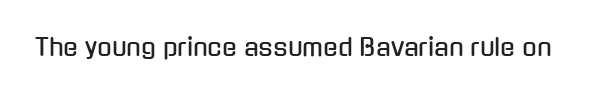
Observe the ordinary spacing: letters are neighbours, not strangers. Underline: absent. Rendered with straight, roman letterforms.
